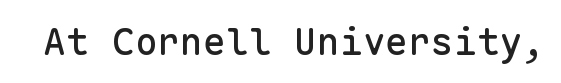
Q: Is the text italic (slanted)? A: No, it is upright.
Q: Is the typeface a serif or a sans-serif typeface? A: Sans-serif.
Q: Is the text underlined? A: No.
Q: Is the spacing between letters normal or unusually wide? A: Normal.
Q: Width (condensed, normal, or wide)? A: Normal.
Q: Stroke contrast? A: Low.
Q: x-height? A: Medium.
Q: Monospaced? A: Yes.
